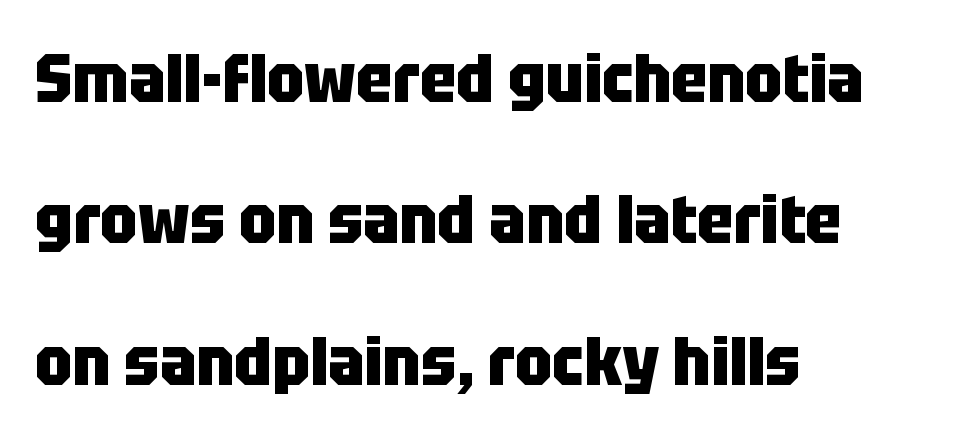
Q: Is the text bold? A: Yes.
Q: Is the text italic (slanted)? A: No, it is upright.
Q: Is the typeface a serif or a sans-serif typeface? A: Sans-serif.
Q: Is the text underlined? A: No.
Q: How is the paragraph aligned? A: Left-aligned.
Q: Is the spacing between letters normal or unusually wide? A: Normal.
Q: Is the spacing between lines tight, normal or loose? A: Loose.
Q: Width (condensed, normal, or wide)? A: Condensed.
Q: Stroke contrast? A: Low.
Q: x-height? A: Large.
Q: Monospaced? A: No.
